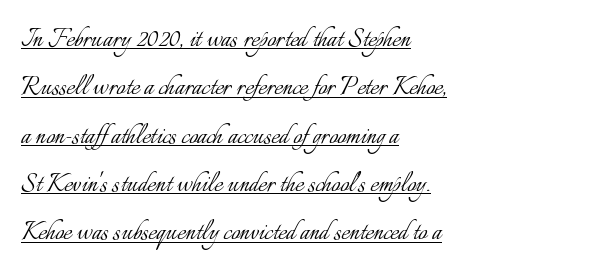
{"bold": "no", "weight": "light", "width": "normal", "stroke_contrast": "low", "x_height": "small", "monospaced": "no", "underline": "yes", "align": "left", "line_spacing": "normal", "line_spacing_ratio": 1.56, "letter_spacing": "normal", "letter_spacing_em": 0.0, "glyph_px": 31}
